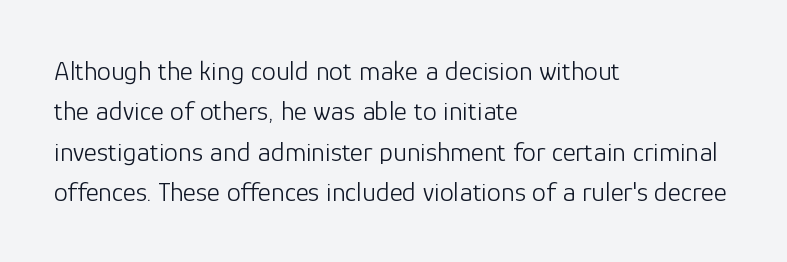
Style check: upright. Font category for this specimen: sans-serif. Regarding leading, the lines here are spaced in the standard way. Stroke thickness stays within the range of a standard reading face or lighter. The lines are quadded left.
